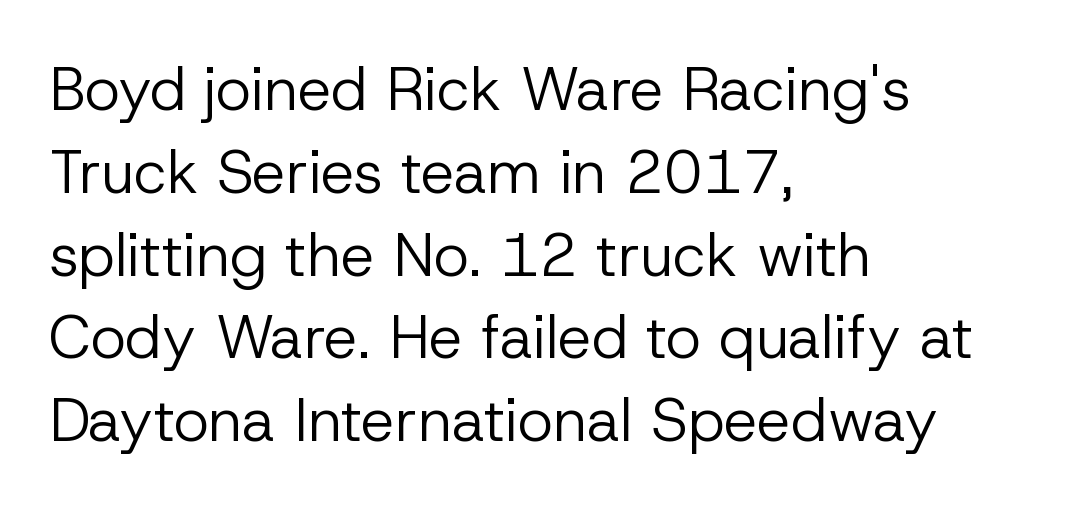
The image shows 60 px regular-weight sans-serif type, upright; set left-aligned, normal line spacing (1.38x), normal letter spacing, not underlined; low stroke contrast and a medium x-height.
